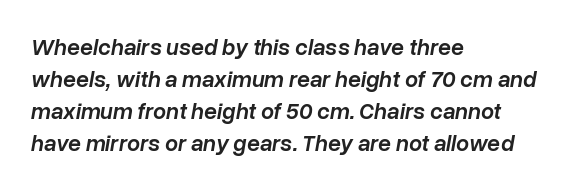
Q: Is the text bold? A: Semi-bold.
Q: Is the text italic (slanted)? A: Yes, it leans right by about 10 degrees.
Q: Is the text underlined? A: No.
Q: How is the paragraph aligned? A: Left-aligned.
Q: Is the spacing between letters normal or unusually wide? A: Normal.
Q: Is the spacing between lines tight, normal or loose? A: Normal.
